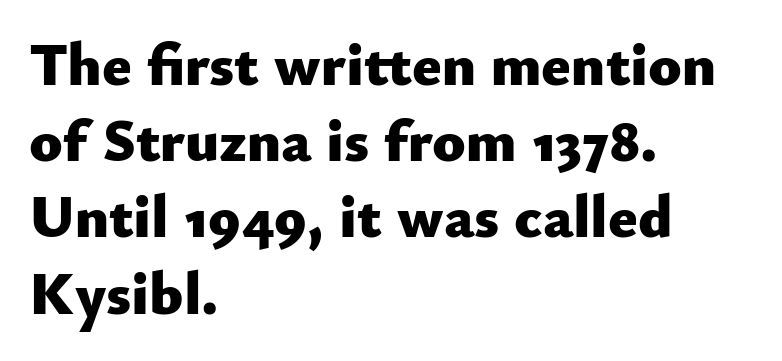
The image shows 61 px heavy sans-serif type, upright; set left-aligned, normal line spacing (1.25x), normal letter spacing, not underlined; low stroke contrast and a small x-height.
